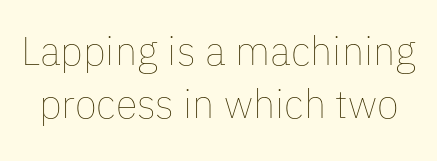
{"italic": "no", "bold": "no", "weight": "thin", "width": "normal", "stroke_contrast": "low", "x_height": "medium", "monospaced": "no", "underline": "no", "line_spacing": "normal", "line_spacing_ratio": 1.33, "letter_spacing": "normal", "letter_spacing_em": 0.0, "glyph_px": 40}
